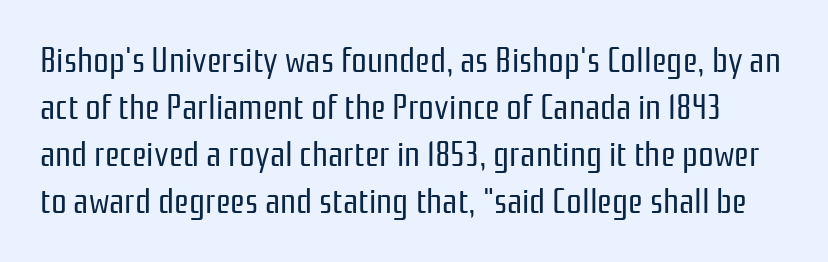
Q: Is the text bold? A: No.
Q: Is the text italic (slanted)? A: No, it is upright.
Q: Is the typeface a serif or a sans-serif typeface? A: Sans-serif.
Q: Is the text underlined? A: No.
Q: Is the spacing between letters normal or unusually wide? A: Normal.
Q: Is the spacing between lines tight, normal or loose? A: Normal.
Q: Width (condensed, normal, or wide)? A: Condensed.
Q: Stroke contrast? A: Low.
Q: x-height? A: Medium.
Q: Monospaced? A: No.
